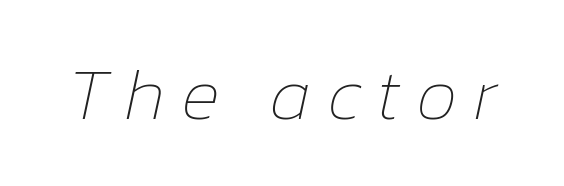
The image shows 73 px thin type, italic (leaning right); set unusually wide letter spacing (+0.23 em), not underlined; low stroke contrast and a medium x-height.
